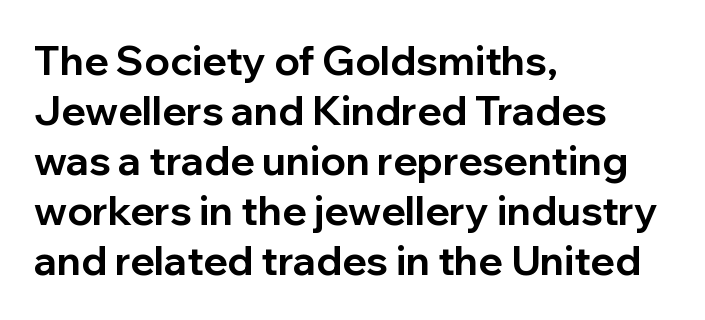
{"serif": "no", "italic": "no", "bold": "yes", "weight": "bold", "width": "normal", "stroke_contrast": "low", "x_height": "medium", "monospaced": "no", "underline": "no", "align": "left", "line_spacing": "normal", "line_spacing_ratio": 1.25, "letter_spacing": "normal", "letter_spacing_em": 0.0, "glyph_px": 40}
